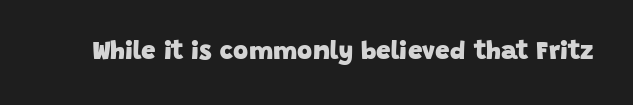
Set as a true bold cut, around the 700 mark. No word sits above an underline. Nothing unusual about the tracking: characters are spaced as the font intends.
